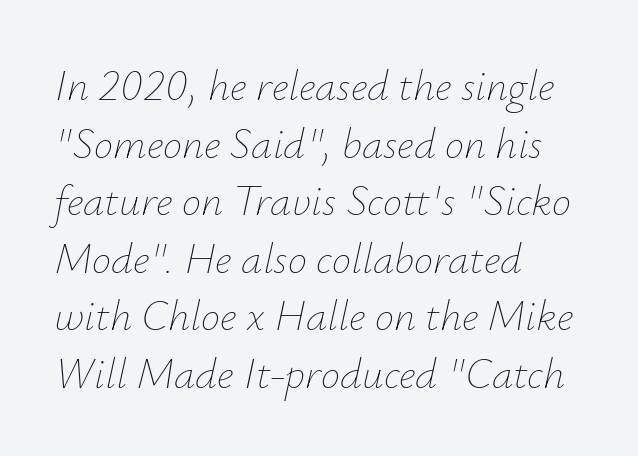
{"italic": "yes", "lean": "right", "slant_degrees": 12, "bold": "no", "weight": "thin", "width": "normal", "stroke_contrast": "low", "x_height": "small", "monospaced": "no", "underline": "no", "align": "left", "line_spacing": "normal", "line_spacing_ratio": 1.34, "letter_spacing": "normal", "letter_spacing_em": 0.0, "glyph_px": 43}
